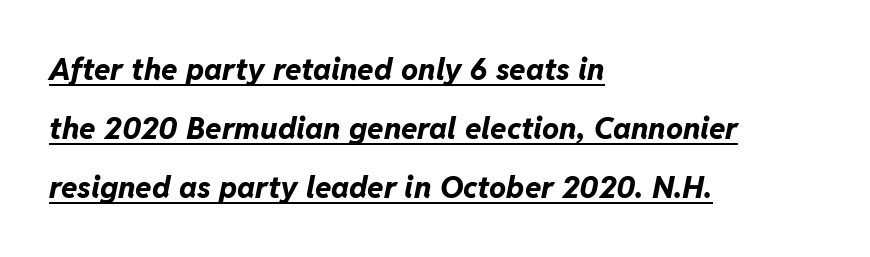
Q: Is the text bold? A: Yes.
Q: Is the text italic (slanted)? A: Yes, it leans right by about 11 degrees.
Q: Is the text underlined? A: Yes.
Q: How is the paragraph aligned? A: Left-aligned.
Q: Is the spacing between letters normal or unusually wide? A: Normal.
Q: Is the spacing between lines tight, normal or loose? A: Loose.
Q: Width (condensed, normal, or wide)? A: Normal.
Q: Stroke contrast? A: Low.
Q: x-height? A: Medium.
Q: Monospaced? A: No.
